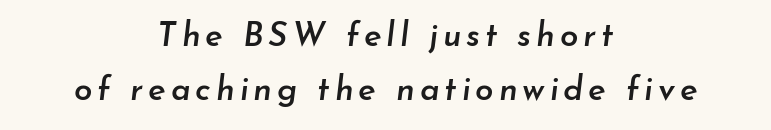
Q: Is the text bold? A: Semi-bold.
Q: Is the text italic (slanted)? A: Yes, it leans right by about 7 degrees.
Q: Is the text underlined? A: No.
Q: How is the paragraph aligned? A: Centered.
Q: Is the spacing between lines tight, normal or loose? A: Normal.
Q: Width (condensed, normal, or wide)? A: Normal.
Q: Stroke contrast? A: Low.
Q: x-height? A: Small.
Q: Monospaced? A: No.
